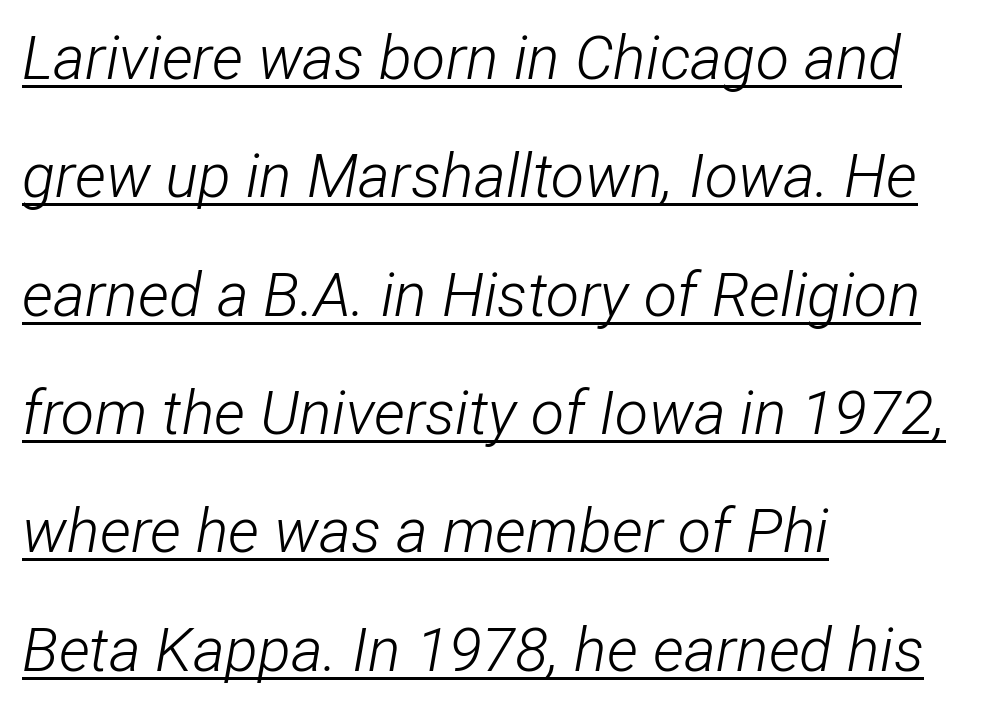
{"italic": "yes", "lean": "right", "slant_degrees": 12, "bold": "no", "weight": "light", "width": "condensed", "stroke_contrast": "low", "x_height": "medium", "monospaced": "no", "underline": "yes", "align": "left", "line_spacing": "loose", "line_spacing_ratio": 1.94, "letter_spacing": "normal", "letter_spacing_em": 0.0, "glyph_px": 61}
